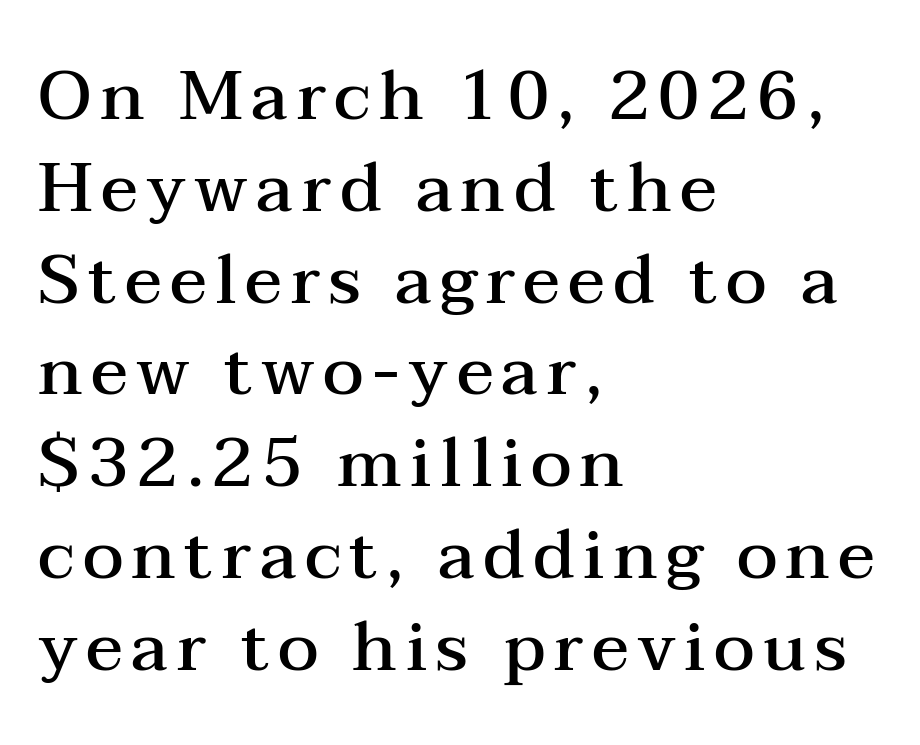
The image shows 69 px semibold, wide serif type, upright; set left-aligned, normal line spacing (1.33x), not underlined; medium stroke contrast and a medium x-height.
